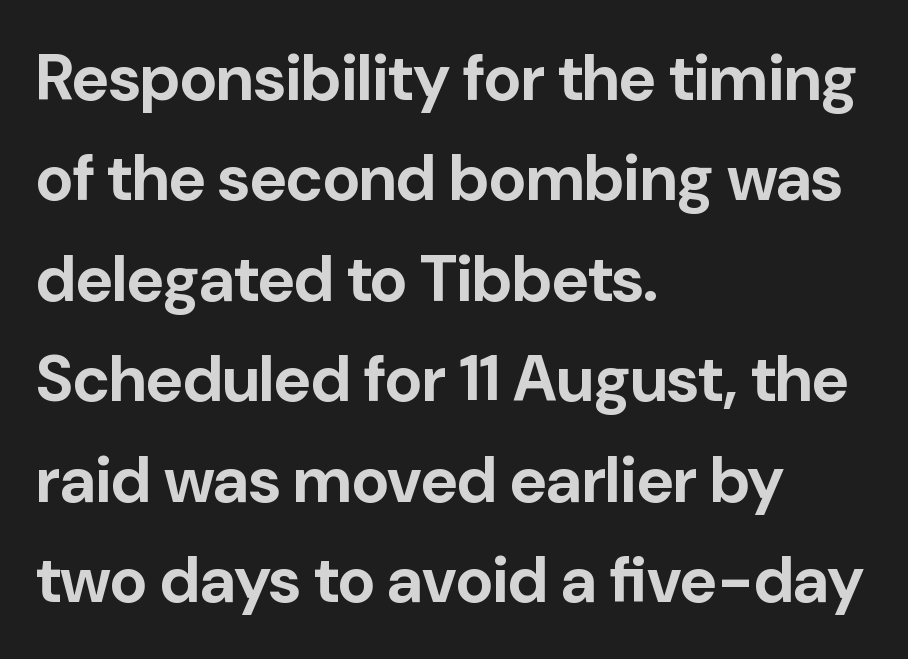
Q: Is the text bold? A: Yes.
Q: Is the text italic (slanted)? A: No, it is upright.
Q: Is the typeface a serif or a sans-serif typeface? A: Sans-serif.
Q: Is the text underlined? A: No.
Q: How is the paragraph aligned? A: Left-aligned.
Q: Is the spacing between letters normal or unusually wide? A: Normal.
Q: Is the spacing between lines tight, normal or loose? A: Normal.
Q: Width (condensed, normal, or wide)? A: Normal.
Q: Stroke contrast? A: Low.
Q: x-height? A: Medium.
Q: Monospaced? A: No.
